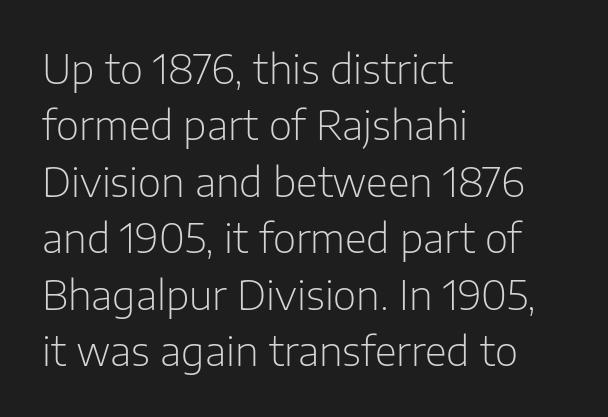
Baseline-to-baseline distance is the conventional proportion of letter height. Inter-character spacing is left at the font's built-in metrics. The letters look calm and open, with moderate or lighter stems. Spacing verdict: proportional, widths tailored to each character. Typographically, this falls in the sans-serif category. Where is the straight margin? On the left.
